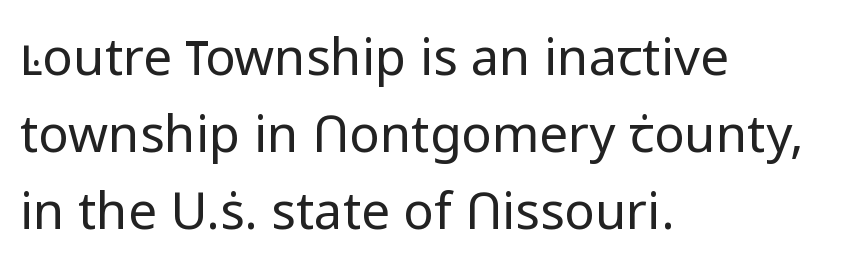
{"serif": "no", "italic": "no", "bold": "no", "weight": "regular", "width": "normal", "stroke_contrast": "low", "x_height": "medium", "monospaced": "no", "underline": "no", "align": "left", "line_spacing": "normal", "line_spacing_ratio": 1.51, "letter_spacing": "normal", "letter_spacing_em": 0.0, "glyph_px": 51}
